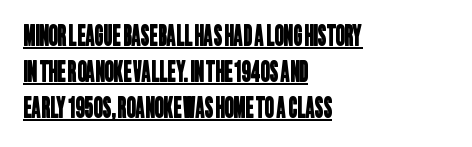
In terms of letterspacing, this is plain default setting. The letters advance in unequal steps, a hallmark of proportional type. Glance below the letters and you will spot a drawn line. Vertically, the passage feels balanced, rows spaced as you'd expect.
